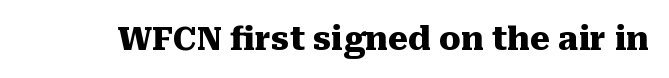
Letter spacing: default. Is the type bold? Yes — the strokes are clearly thick and heavy. The face used here is proportionally spaced, like ordinary book or web type. Small tapered or slab feet sit at the stroke ends, so this counts as serif. The typography opts for an upright posture over an oblique one. Rule under the text: the space is simply empty.
